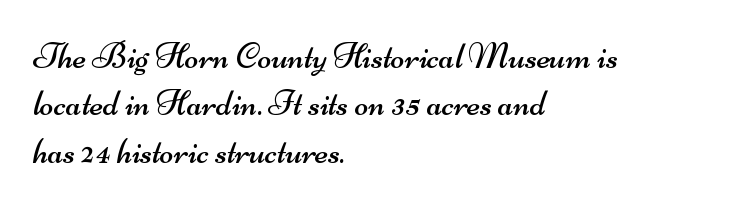
The setting favours the left margin, as ordinary paragraphs usually do. This rendering employs a face without finishing strokes, i.e., a sans-serif. Compared with a typical body face, this is equally light or lighter still. Compared with typical paragraphs, the rows here are spaced about the same.
